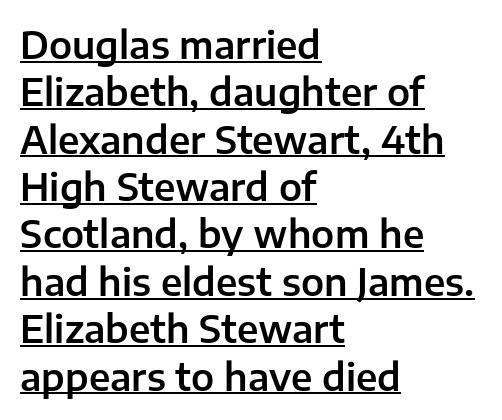
In CSS terms this would be text-align: left. Quick note: not italic, upright. Is the letter spacing exaggerated? No — it looks like the ordinary default. The block of text has a typical density, with ordinary space between rows.
